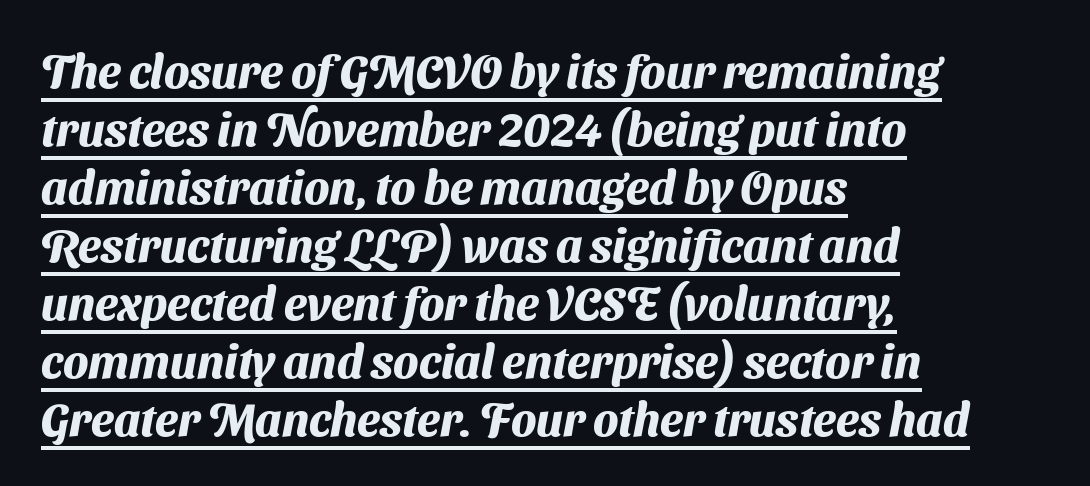
The image shows 46 px heavy sans-serif type; set left-aligned, normal line spacing (1.26x), normal letter spacing, underlined; medium stroke contrast and a medium x-height.
